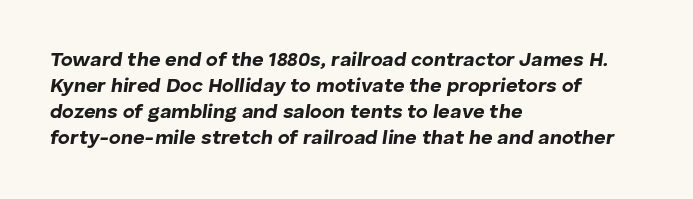
The image shows 20 px bold type, italic (leaning right); set left-aligned, normal line spacing (1.3x), normal letter spacing, not underlined.
